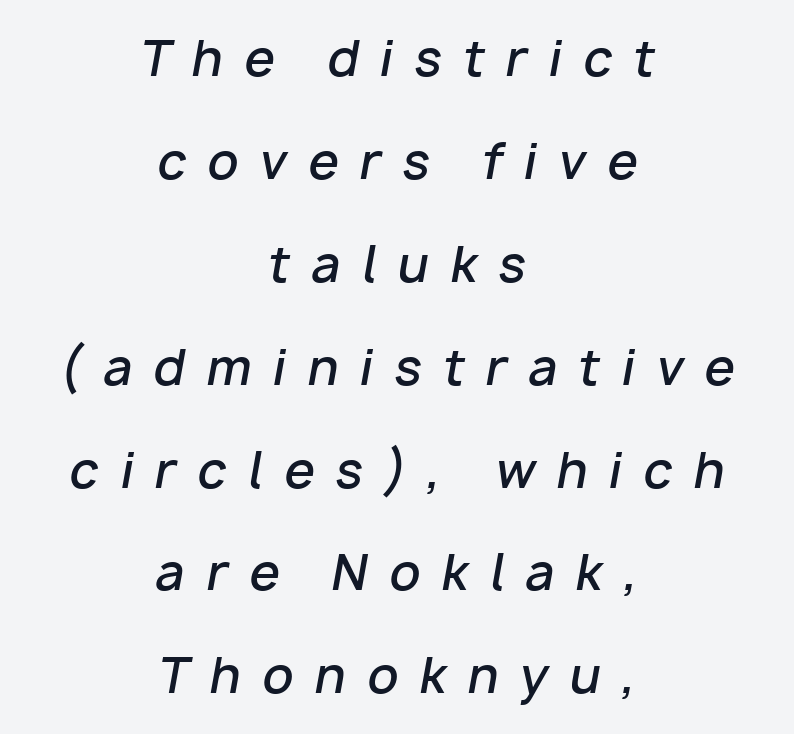
The font is running at a semibold setting, under full bold. The rendering uses natural spacing where letterforms have individual widths. Emphasis-style slanted type is in use. Display-style spreading of the glyphs; the letterfit is very open. Students, observe: this is what heavily led, spacious text looks like.
